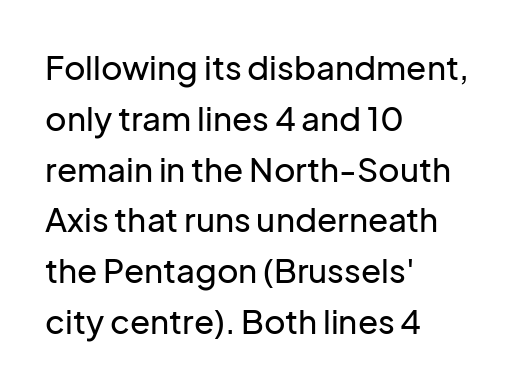
The image shows 33 px sans-serif type, upright; set left-aligned, normal line spacing (1.54x), normal letter spacing, not underlined; low stroke contrast and a medium x-height.
